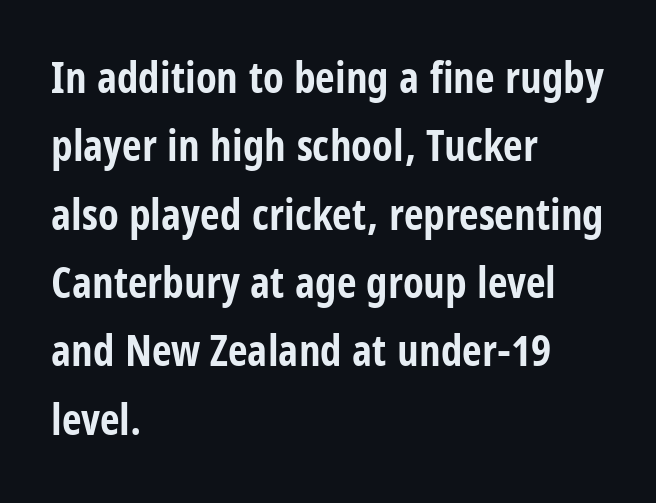
Does the type have serifs? No, each stem ends abruptly. Decoration check: the copy has no underline. One-word summary of the alignment: left. Summary of weight: heavy, a full bold.
